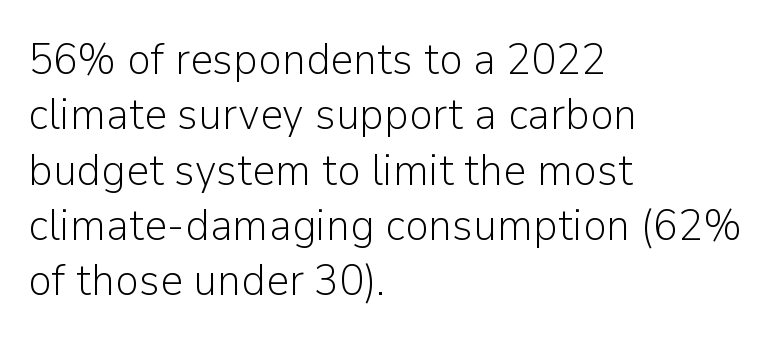
Has an underline been added? It has not. A typesetter would call this zero additional tracking. Note the varied advance widths — an 'i' is clearly narrower than an 'm'. A typesetter would label this face a sans.
